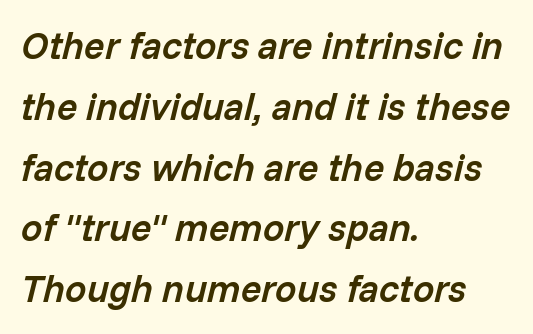
The face used here is proportionally spaced, like ordinary book or web type. Every letter is mildly thick-stroked: semibold rather than bold. A typesetter would call this leading conventional body-copy spacing. The space directly below the letters is spotless. Does the copy run flush right? No — it runs flush left.
